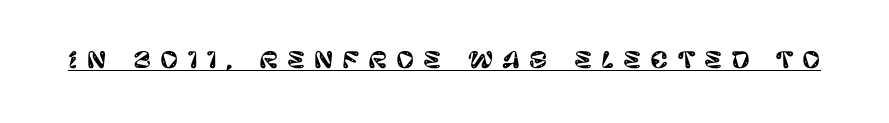
{"underline": "yes", "letter_spacing": "wide", "letter_spacing_em": 0.41, "glyph_px": 22}
